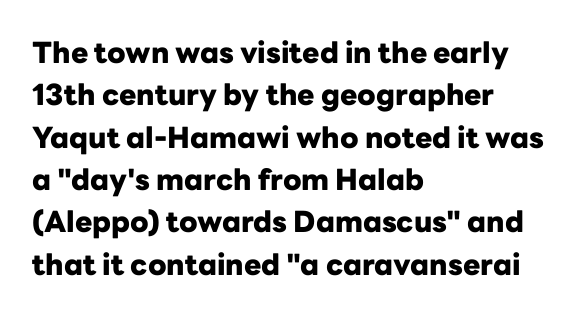
{"serif": "no", "italic": "no", "bold": "yes", "weight": "heavy", "width": "normal", "stroke_contrast": "low", "x_height": "medium", "monospaced": "no", "underline": "no", "align": "left", "line_spacing": "normal", "line_spacing_ratio": 1.46, "letter_spacing": "normal", "letter_spacing_em": 0.0, "glyph_px": 29}
